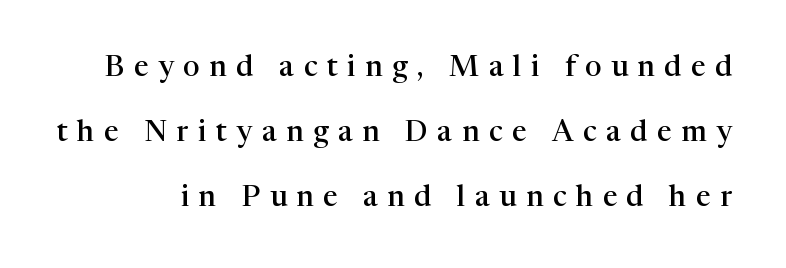
{"serif": "yes", "italic": "no", "bold": "semi", "weight": "semibold", "width": "normal", "stroke_contrast": "high", "x_height": "medium", "monospaced": "no", "underline": "no", "line_spacing": "loose", "line_spacing_ratio": 2.24, "letter_spacing": "wide", "letter_spacing_em": 0.33, "glyph_px": 29}
